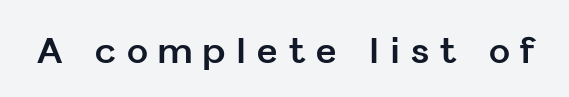
{"serif": "no", "italic": "no", "bold": "yes", "weight": "bold", "width": "normal", "stroke_contrast": "low", "x_height": "medium", "monospaced": "no", "underline": "no", "letter_spacing": "wide", "letter_spacing_em": 0.31, "glyph_px": 35}
